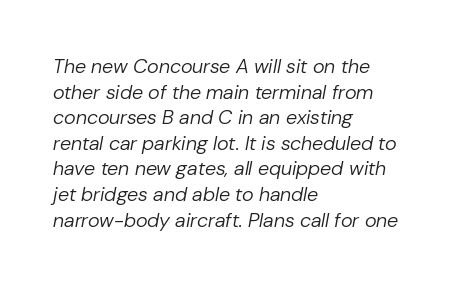
A typesetter would call this zero additional tracking. Leading matches the norm, producing a regular column. This sample is left-justified, so line endings fall wherever the words run out. Type without underlining. The font is comparable to plain body text, perhaps lighter.
